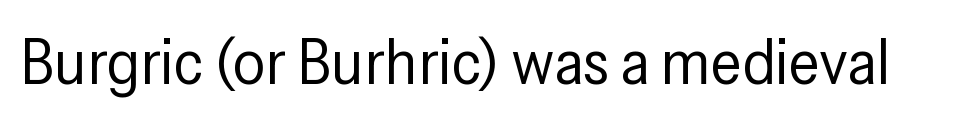
{"serif": "no", "italic": "no", "bold": "no", "weight": "regular", "width": "condensed", "stroke_contrast": "low", "x_height": "medium", "monospaced": "no", "underline": "no", "letter_spacing": "normal", "letter_spacing_em": 0.0, "glyph_px": 64}
